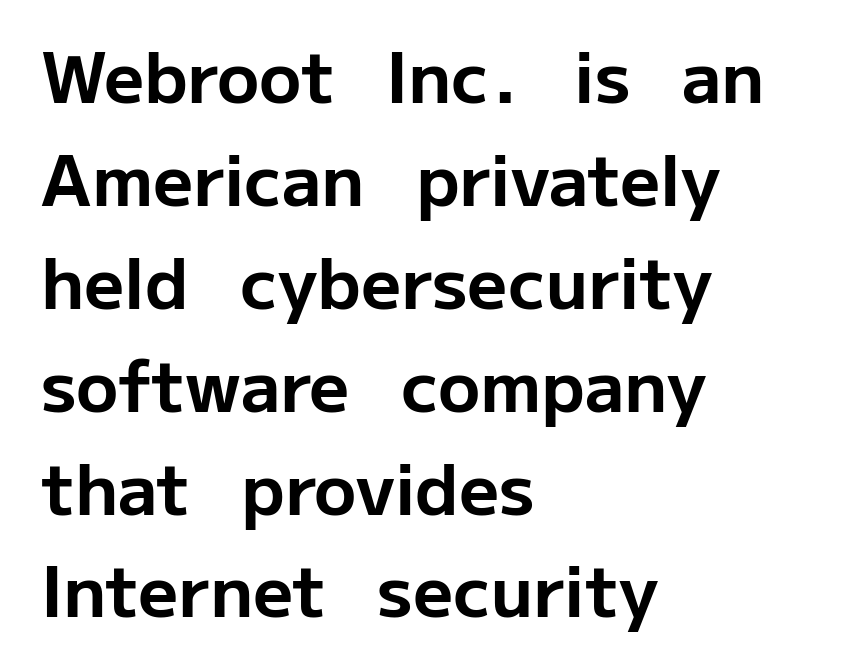
The image shows 70 px bold sans-serif type, upright; set left-aligned, normal line spacing (1.47x), normal letter spacing, not underlined; low stroke contrast and a medium x-height.
